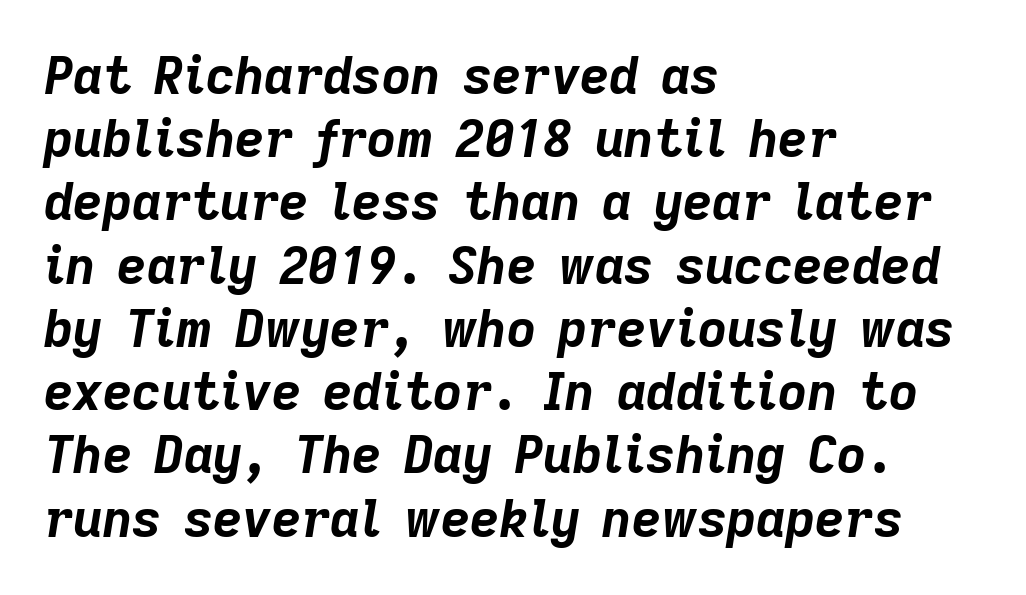
{"italic": "yes", "lean": "right", "slant_degrees": 9, "bold": "yes", "weight": "bold", "width": "normal", "stroke_contrast": "low", "x_height": "medium", "monospaced": "no", "underline": "no", "align": "left", "line_spacing_ratio": 1.24, "letter_spacing": "normal", "letter_spacing_em": 0.0, "glyph_px": 51}
